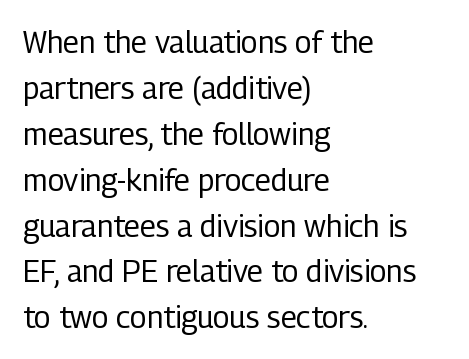
Q: Is the text bold? A: No.
Q: Is the text italic (slanted)? A: No, it is upright.
Q: Is the typeface a serif or a sans-serif typeface? A: Sans-serif.
Q: Is the text underlined? A: No.
Q: How is the paragraph aligned? A: Left-aligned.
Q: Is the spacing between letters normal or unusually wide? A: Normal.
Q: Is the spacing between lines tight, normal or loose? A: Normal.
Q: Width (condensed, normal, or wide)? A: Condensed.
Q: Stroke contrast? A: Low.
Q: x-height? A: Medium.
Q: Monospaced? A: No.
